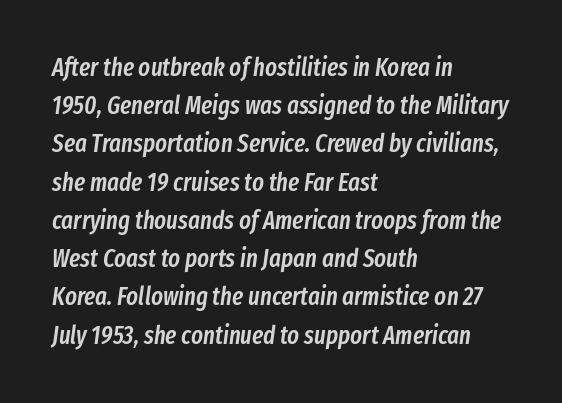
{"italic": "yes", "lean": "right", "slant_degrees": 8, "bold": "semi", "underline": "no", "align": "left", "line_spacing": "normal", "line_spacing_ratio": 1.53, "letter_spacing": "normal", "letter_spacing_em": 0.0, "glyph_px": 25}
